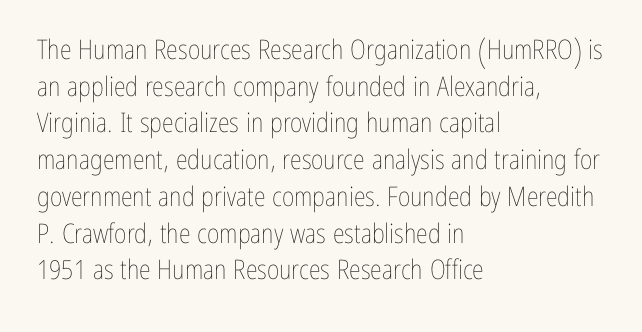
Q: Is the text bold? A: No.
Q: Is the text italic (slanted)? A: No, it is upright.
Q: Is the text underlined? A: No.
Q: How is the paragraph aligned? A: Left-aligned.
Q: Is the spacing between letters normal or unusually wide? A: Normal.
Q: Is the spacing between lines tight, normal or loose? A: Normal.
